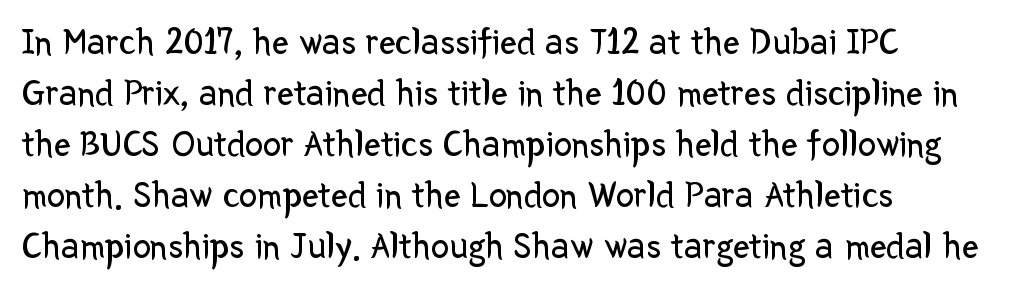
Q: Is the text bold? A: No.
Q: Is the text italic (slanted)? A: No, it is upright.
Q: Is the typeface a serif or a sans-serif typeface? A: Sans-serif.
Q: Is the text underlined? A: No.
Q: How is the paragraph aligned? A: Left-aligned.
Q: Is the spacing between letters normal or unusually wide? A: Normal.
Q: Is the spacing between lines tight, normal or loose? A: Normal.
Q: Width (condensed, normal, or wide)? A: Normal.
Q: Stroke contrast? A: Low.
Q: x-height? A: Medium.
Q: Monospaced? A: No.
